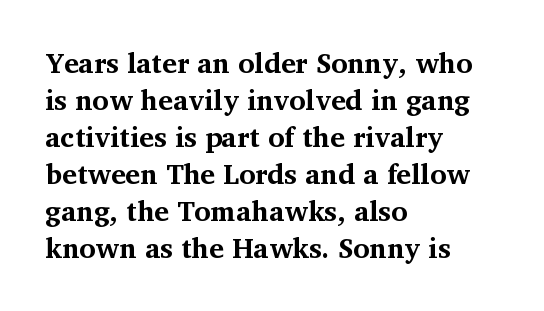
{"serif": "yes", "italic": "no", "bold": "yes", "weight": "bold", "width": "normal", "stroke_contrast": "medium", "x_height": "medium", "monospaced": "no", "underline": "no", "align": "left", "line_spacing": "normal", "line_spacing_ratio": 1.32, "letter_spacing": "normal", "letter_spacing_em": 0.0, "glyph_px": 28}
